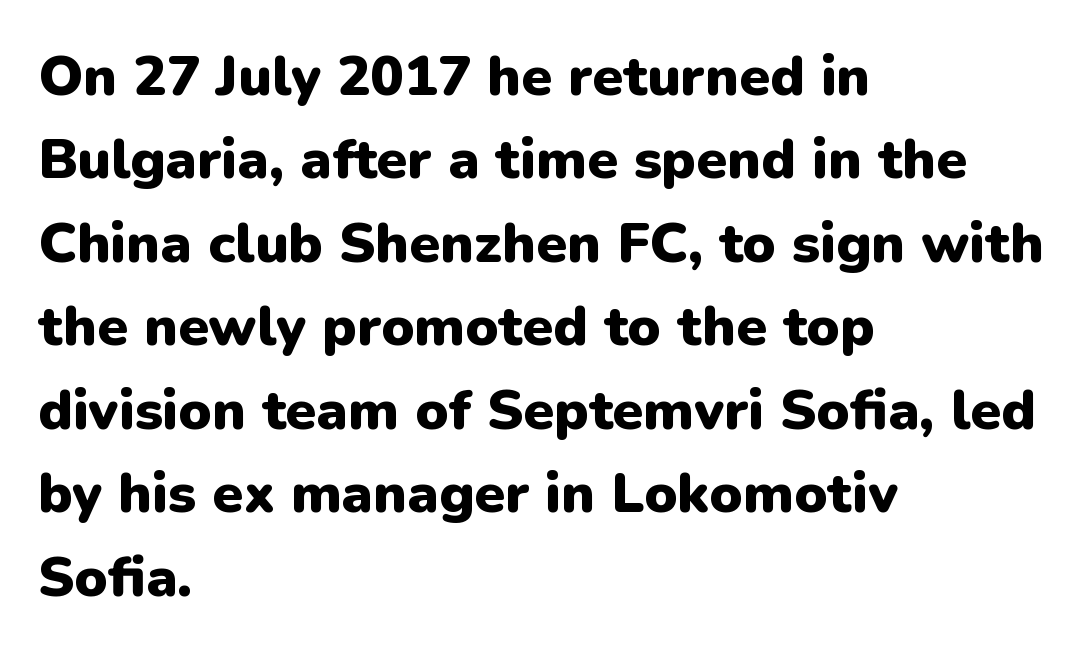
{"serif": "no", "italic": "no", "bold": "yes", "weight": "heavy", "width": "normal", "stroke_contrast": "low", "x_height": "medium", "monospaced": "no", "underline": "no", "align": "left", "line_spacing": "normal", "line_spacing_ratio": 1.49, "letter_spacing": "normal", "letter_spacing_em": 0.0, "glyph_px": 56}
